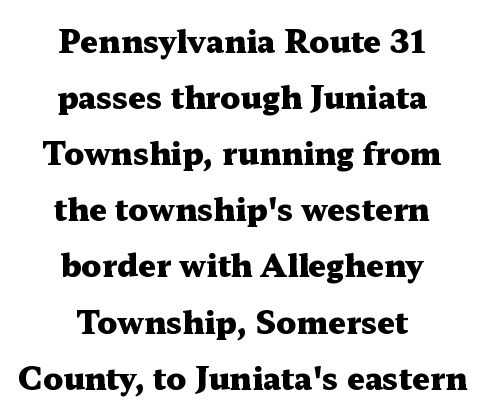
The image shows 31 px heavy, wide serif type, upright; set centered, line spacing 1.81x, normal letter spacing, not underlined; medium stroke contrast and a medium x-height.
